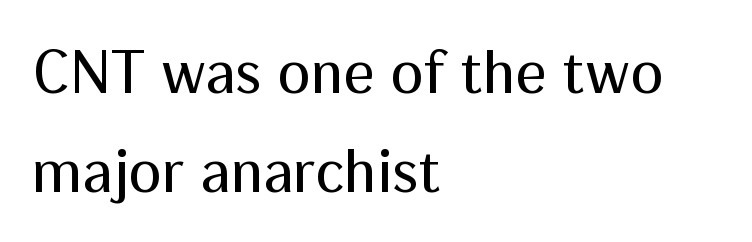
Underline: absent. The rag falls on the right side of this text block. Do the characters align in a grid? No, the font is proportional. Does extra space separate the letters? No, they use regular spacing. No italicization has been applied; the sample stays upright.
